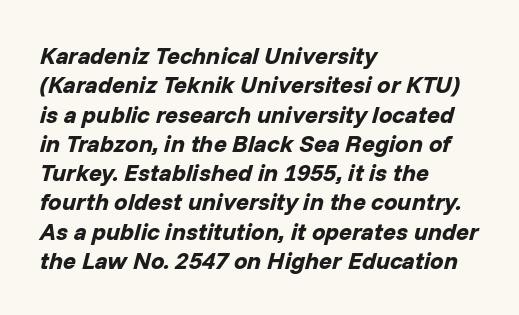
The image shows 24 px bold type, italic (leaning right); set left-aligned, line spacing 1.22x, normal letter spacing, not underlined.
